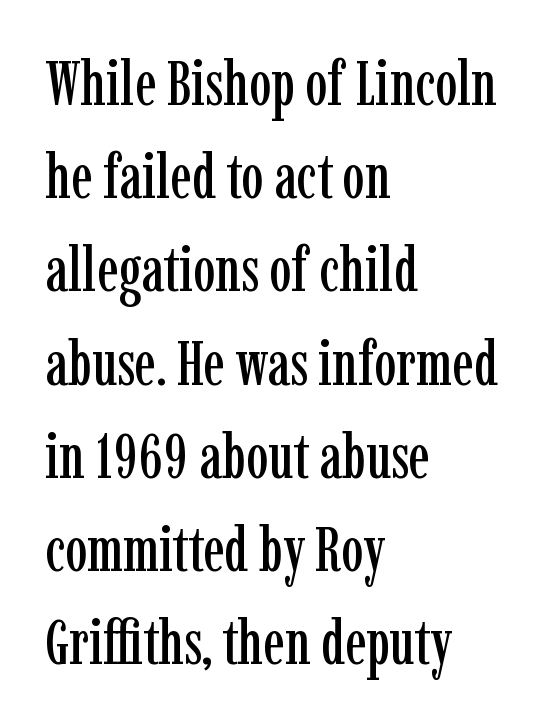
{"serif": "yes", "italic": "no", "width": "condensed", "stroke_contrast": "low", "x_height": "medium", "monospaced": "no", "underline": "no", "align": "left", "line_spacing": "normal", "line_spacing_ratio": 1.48, "letter_spacing": "normal", "letter_spacing_em": 0.0, "glyph_px": 63}
